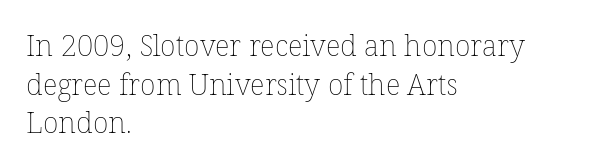
{"italic": "no", "bold": "no", "weight": "thin", "width": "normal", "stroke_contrast": "low", "x_height": "medium", "monospaced": "no", "underline": "no", "align": "left", "line_spacing": "normal", "line_spacing_ratio": 1.33, "letter_spacing": "normal", "letter_spacing_em": 0.0, "glyph_px": 29}
